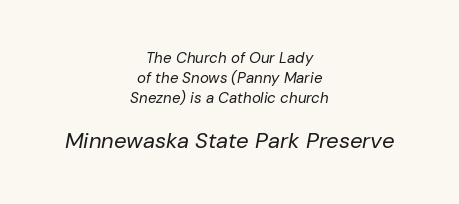
Q: Is the text bold? A: No.
Q: Is the text italic (slanted)? A: Yes, it leans right by about 10 degrees.
Q: Is the text underlined? A: No.
Q: How is the paragraph aligned? A: Centered.
Q: Is the spacing between letters normal or unusually wide? A: Normal.
Q: Is the spacing between lines tight, normal or loose? A: Normal.
Q: Which block of text is set in a larger size, the first (top) or the second (bottom)? A: The second (bottom) one.
